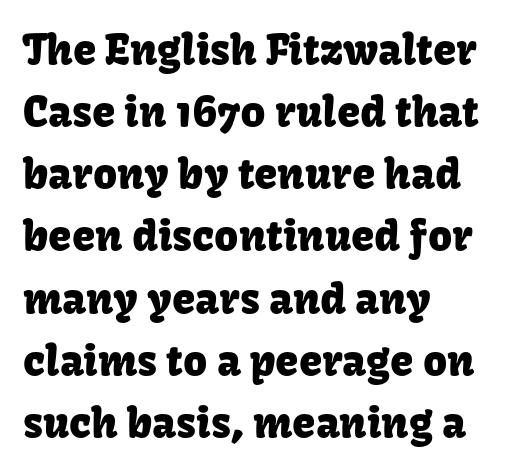
Q: Is the text italic (slanted)? A: No, it is upright.
Q: Is the typeface a serif or a sans-serif typeface? A: Sans-serif.
Q: Is the text underlined? A: No.
Q: How is the paragraph aligned? A: Left-aligned.
Q: Is the spacing between letters normal or unusually wide? A: Normal.
Q: Is the spacing between lines tight, normal or loose? A: Normal.
Q: Width (condensed, normal, or wide)? A: Normal.
Q: Stroke contrast? A: Low.
Q: x-height? A: Medium.
Q: Monospaced? A: No.
